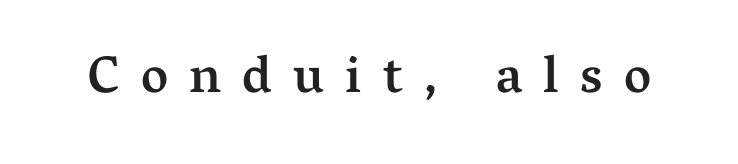
{"serif": "yes", "italic": "no", "bold": "semi", "weight": "semibold", "width": "normal", "stroke_contrast": "medium", "x_height": "medium", "monospaced": "no", "underline": "no", "letter_spacing": "wide", "letter_spacing_em": 0.41, "glyph_px": 52}
